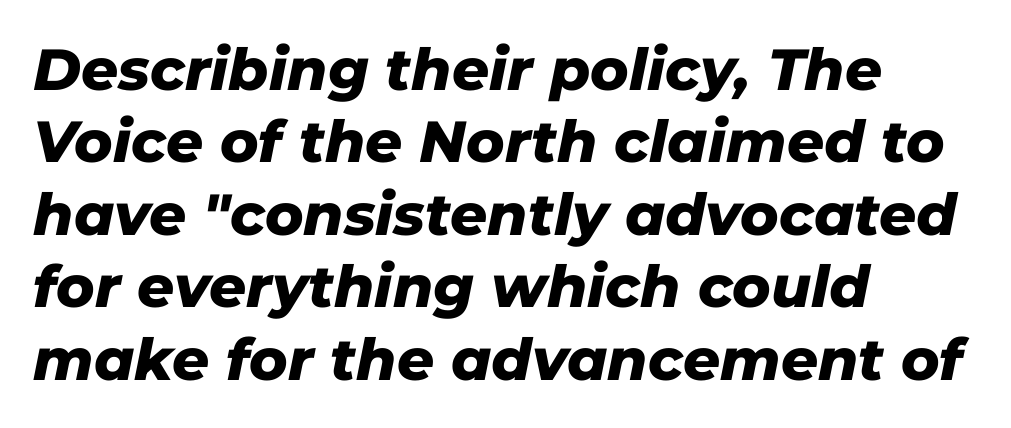
The typesetter chose a ragged-right arrangement here. The face used here is proportionally spaced, like ordinary book or web type. The letterforms sit shoulder to shoulder at normal distance. An italicized treatment has been applied to the whole sample. What's the leading like? Ordinary, nothing unusual.
